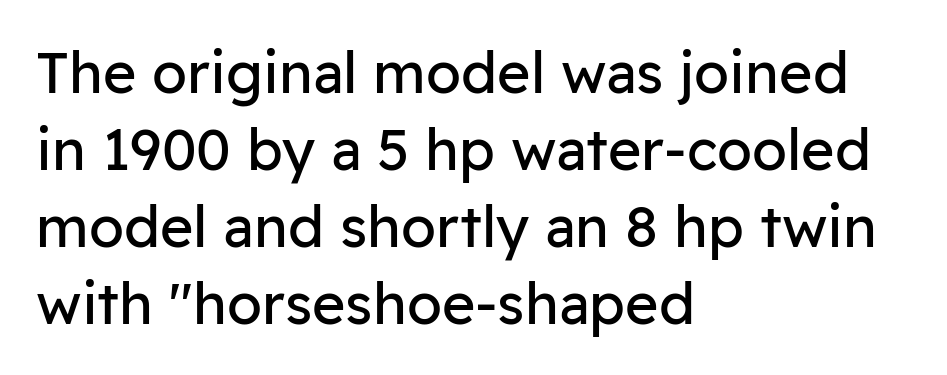
Is there much room between lines? A standard amount, neither cramped nor airy. Posture: vertical. Character widths vary here, with narrow letters taking less room than wide ones. The font family rendered here belongs to the sans-serif group. These lines keep a tight, regular rhythm from letter to letter.
